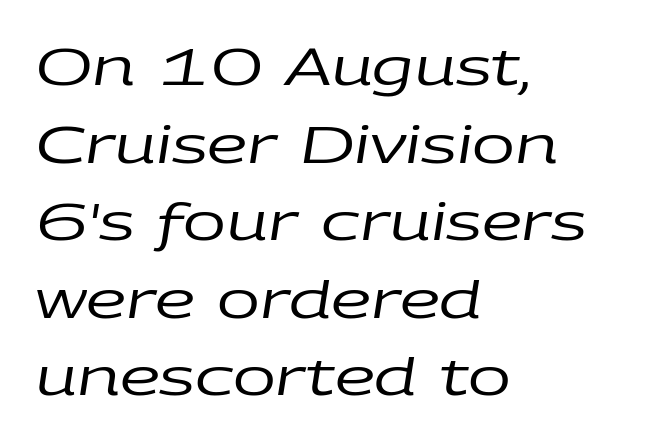
Q: Is the text bold? A: No.
Q: Is the text italic (slanted)? A: Yes, it leans right by about 9 degrees.
Q: Is the text underlined? A: No.
Q: How is the paragraph aligned? A: Left-aligned.
Q: Is the spacing between letters normal or unusually wide? A: Normal.
Q: Is the spacing between lines tight, normal or loose? A: Normal.
Q: Width (condensed, normal, or wide)? A: Wide.
Q: Stroke contrast? A: Low.
Q: x-height? A: Large.
Q: Monospaced? A: No.
